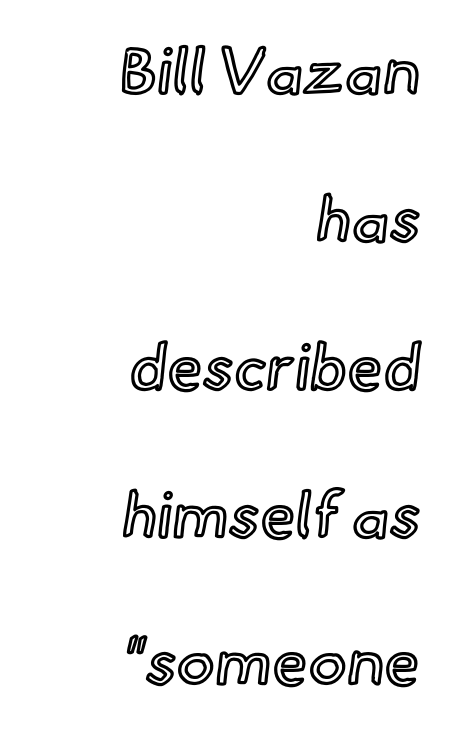
Q: Is the text italic (slanted)? A: Yes.
Q: Is the text underlined? A: No.
Q: How is the paragraph aligned? A: Right-aligned.
Q: Is the spacing between letters normal or unusually wide? A: Normal.
Q: Is the spacing between lines tight, normal or loose? A: Loose.
Q: Width (condensed, normal, or wide)? A: Normal.
Q: x-height? A: Small.
Q: Monospaced? A: No.
